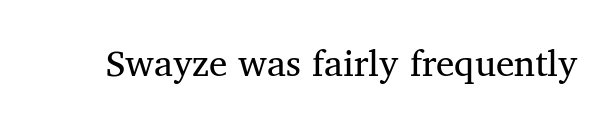
{"serif": "yes", "bold": "no", "weight": "regular", "width": "normal", "stroke_contrast": "medium", "x_height": "medium", "monospaced": "no", "underline": "no", "letter_spacing": "normal", "letter_spacing_em": 0.0, "glyph_px": 37}
